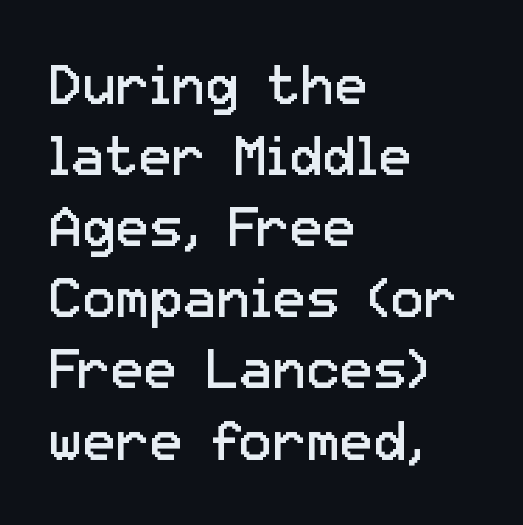
There is no visible air inserted between adjacent glyphs. Each letter keeps its own natural width here, so spacing adapts to shape. Summary of weight: not heavy and not bold. The space directly below the letters is spotless. Designer's note — italics off, roman on.
